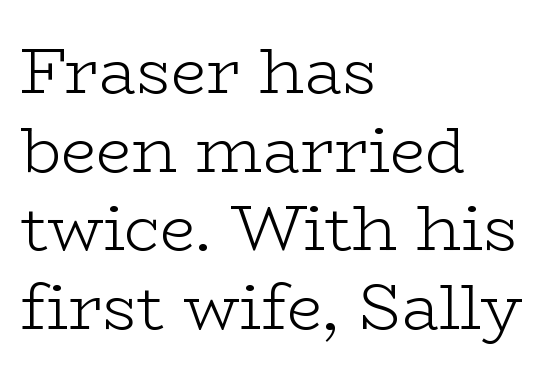
{"serif": "yes", "italic": "no", "bold": "no", "weight": "light", "width": "wide", "stroke_contrast": "low", "x_height": "medium", "monospaced": "no", "underline": "no", "align": "left", "line_spacing_ratio": 1.23, "letter_spacing": "normal", "letter_spacing_em": 0.0, "glyph_px": 64}
